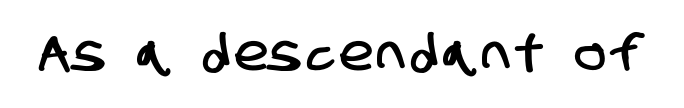
Q: Is the typeface a serif or a sans-serif typeface? A: Sans-serif.
Q: Is the text underlined? A: No.
Q: Width (condensed, normal, or wide)? A: Condensed.
Q: Stroke contrast? A: Low.
Q: x-height? A: Large.
Q: Monospaced? A: No.
